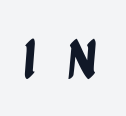
Q: Is the typeface a serif or a sans-serif typeface? A: Sans-serif.
Q: Is the text underlined? A: No.
Q: Is the spacing between letters normal or unusually wide? A: Unusually wide.
Q: Width (condensed, normal, or wide)? A: Condensed.
Q: Stroke contrast? A: Low.
Q: x-height? A: Large.
Q: Monospaced? A: No.
